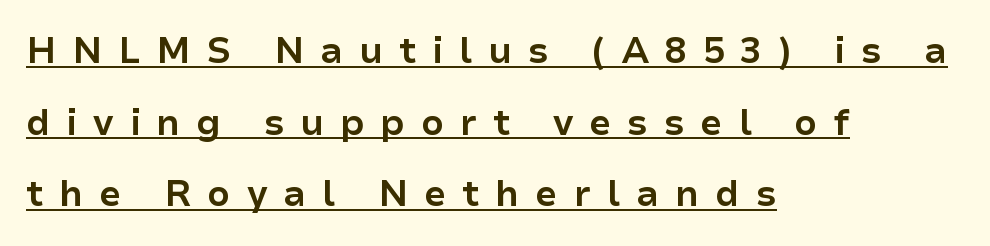
Note: no serifs on the glyphs. If you measured baseline to baseline, you'd find a long distance. Casual observation: everything's shoved over to the left. The rendering inserts visible extra space after every character. This is heavy type, rendered in bold.
